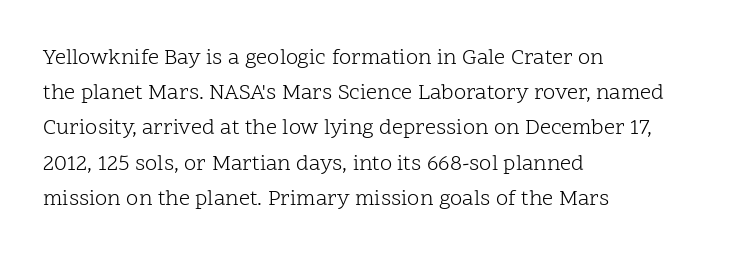
The image shows 22 px text type, upright; set left-aligned, normal line spacing (1.6x), normal letter spacing, not underlined.
